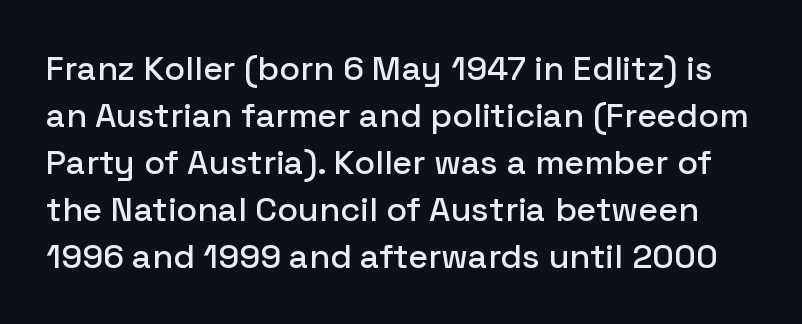
Q: Is the text italic (slanted)? A: No, it is upright.
Q: Is the typeface a serif or a sans-serif typeface? A: Sans-serif.
Q: Is the text underlined? A: No.
Q: Is the spacing between letters normal or unusually wide? A: Normal.
Q: Is the spacing between lines tight, normal or loose? A: Normal.
Q: Width (condensed, normal, or wide)? A: Normal.
Q: Stroke contrast? A: Low.
Q: x-height? A: Medium.
Q: Monospaced? A: No.
